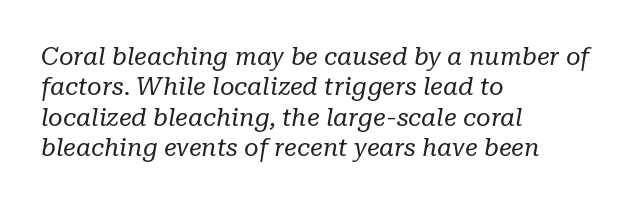
Q: Is the text bold? A: No.
Q: Is the text italic (slanted)? A: Yes, it leans right by about 10 degrees.
Q: Is the text underlined? A: No.
Q: How is the paragraph aligned? A: Left-aligned.
Q: Is the spacing between letters normal or unusually wide? A: Normal.
